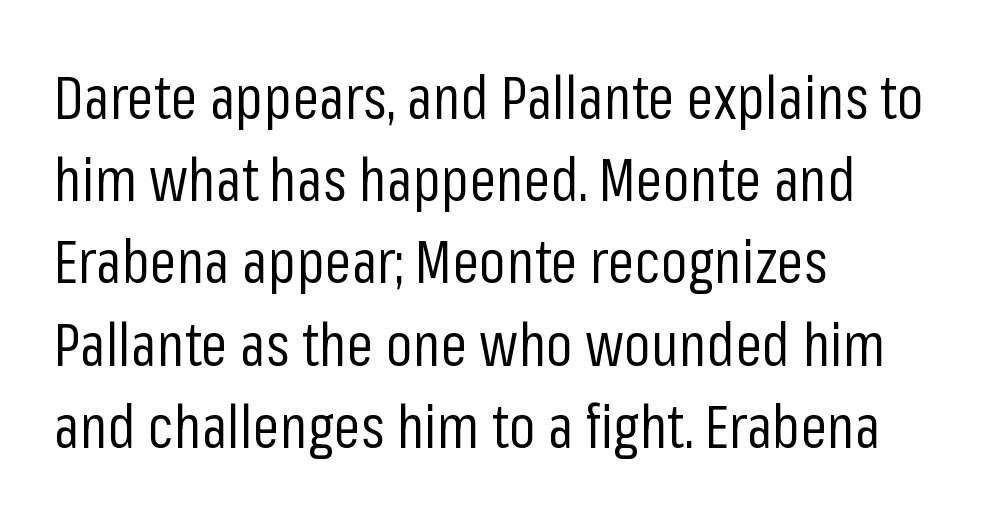
{"serif": "no", "italic": "no", "bold": "no", "weight": "regular", "width": "condensed", "stroke_contrast": "low", "x_height": "medium", "monospaced": "no", "underline": "no", "align": "left", "line_spacing": "normal", "line_spacing_ratio": 1.37, "letter_spacing": "normal", "letter_spacing_em": 0.0, "glyph_px": 60}
